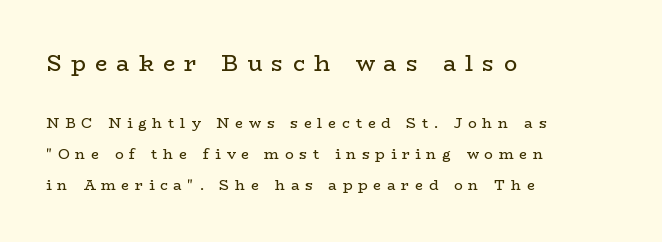
{"italic": "no", "bold": "no", "underline": "no", "align": "left", "line_spacing": "loose", "line_spacing_ratio": 2.2, "letter_spacing": "wide", "letter_spacing_em": 0.42, "larger_block": "first", "size_ratio": 1.57, "glyph_px": 22}
